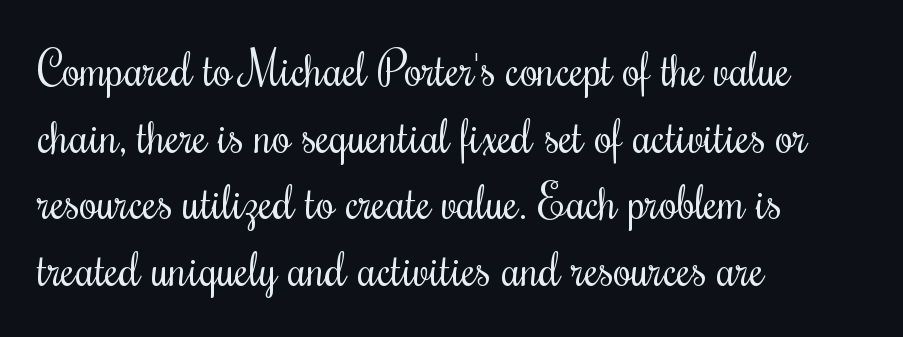
The image shows 46 px regular-weight, condensed serif type; set left-aligned, normal line spacing (1.45x), normal letter spacing, not underlined; medium stroke contrast and a small x-height.
